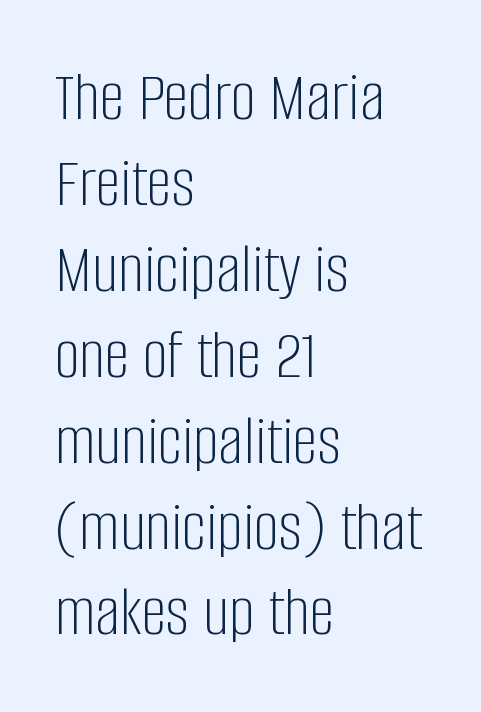
Q: Is the text bold? A: No.
Q: Is the text italic (slanted)? A: No, it is upright.
Q: Is the typeface a serif or a sans-serif typeface? A: Sans-serif.
Q: Is the text underlined? A: No.
Q: How is the paragraph aligned? A: Left-aligned.
Q: Is the spacing between letters normal or unusually wide? A: Normal.
Q: Width (condensed, normal, or wide)? A: Condensed.
Q: Stroke contrast? A: Low.
Q: x-height? A: Large.
Q: Monospaced? A: No.
